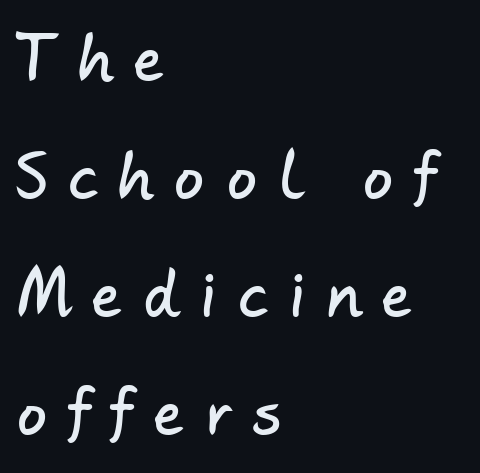
{"serif": "no", "width": "normal", "stroke_contrast": "low", "x_height": "small", "monospaced": "no", "underline": "no", "align": "left", "line_spacing": "loose", "line_spacing_ratio": 2.0, "letter_spacing": "wide", "letter_spacing_em": 0.37, "glyph_px": 59}
